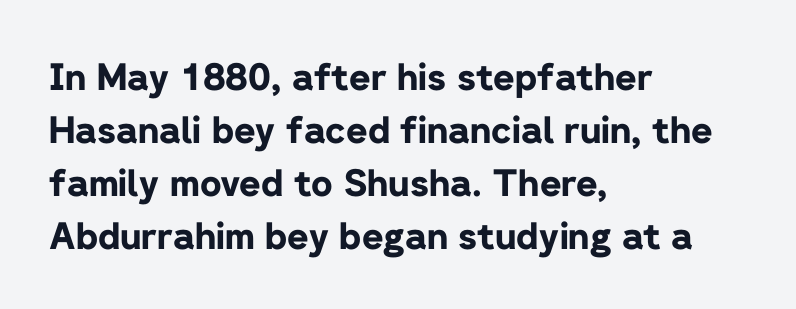
{"serif": "no", "italic": "no", "bold": "yes", "weight": "bold", "width": "normal", "stroke_contrast": "low", "x_height": "medium", "monospaced": "no", "underline": "no", "align": "left", "line_spacing": "normal", "line_spacing_ratio": 1.43, "letter_spacing": "normal", "letter_spacing_em": 0.0, "glyph_px": 37}
